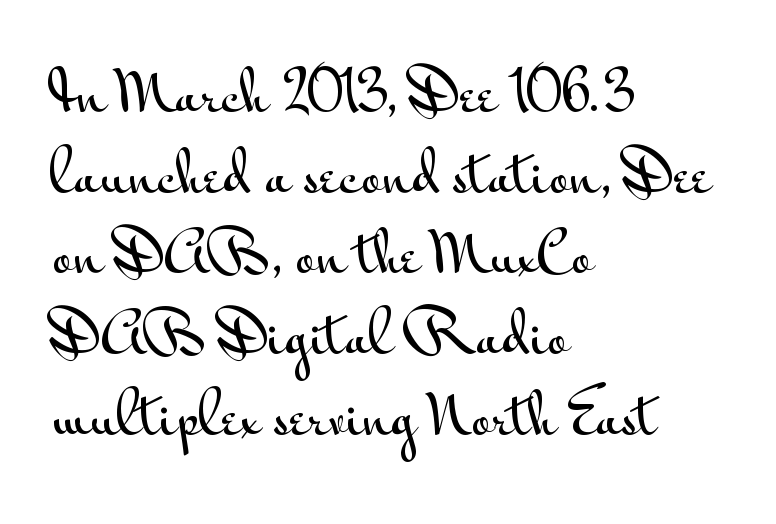
The image shows 56 px wide sans-serif type; set left-aligned, normal line spacing (1.44x), normal letter spacing, not underlined; medium stroke contrast and a small x-height.
